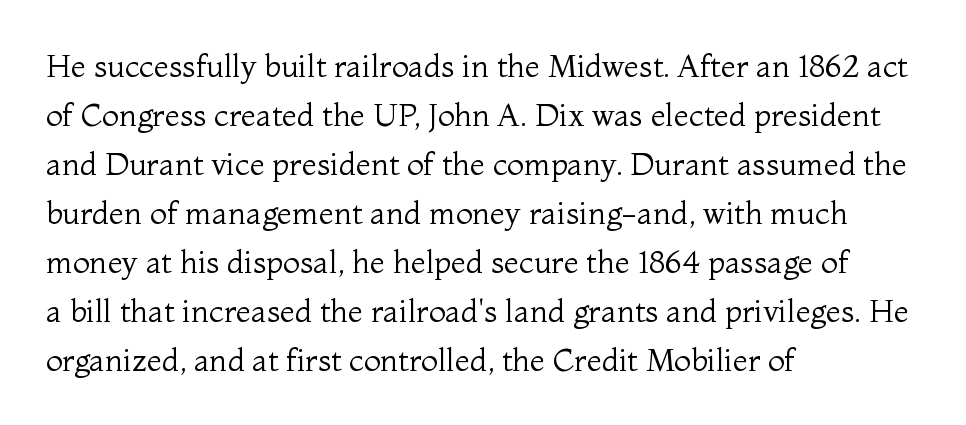
The strokes are not fattened; the text isn't bold. Normally led — the rows are evenly, conventionally spaced. The glyphs are unaccompanied by any horizontal stroke below them. The face used here is rendered with its standard letterfit. The designer went with a serif here, giving each stem small feet.
